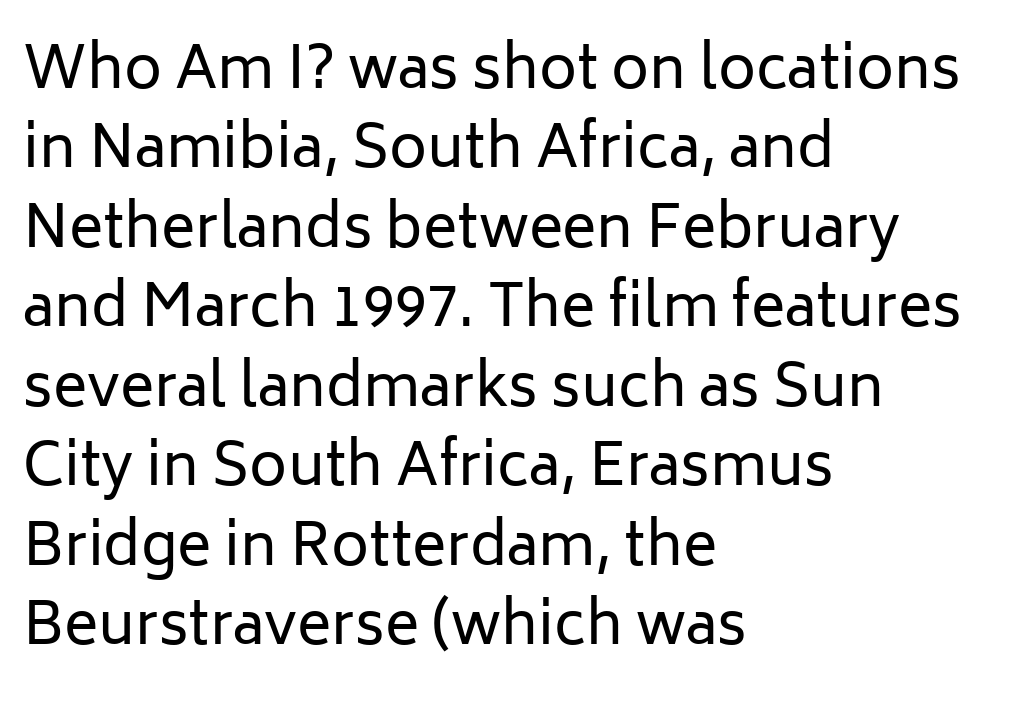
The image shows 58 px regular-weight sans-serif type, upright; set left-aligned, normal line spacing (1.37x), normal letter spacing, not underlined; low stroke contrast and a medium x-height.
